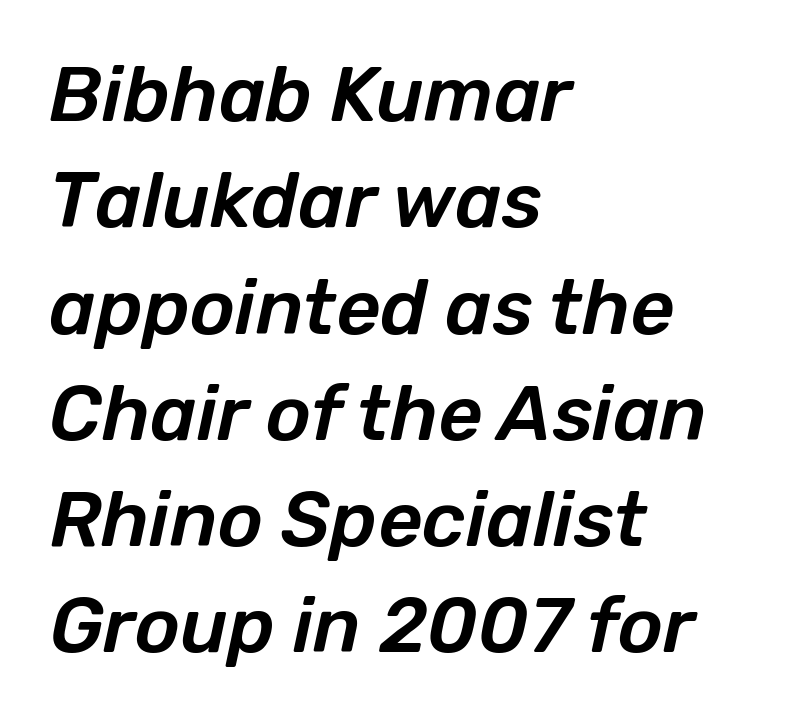
You can tell it's italic because the verticals aren't actually vertical. There is no visible air inserted between adjacent glyphs. A typesetter would call this leading conventional body-copy spacing. The typesetter chose a ragged-right arrangement here. Each letter keeps its own natural width here, so spacing adapts to shape. Anything drawn beneath the words? Only blank space.
